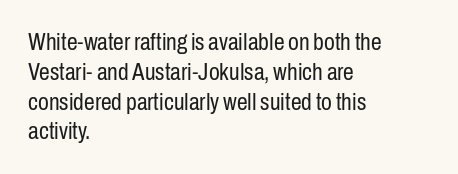
Q: Is the text bold? A: No.
Q: Is the text italic (slanted)? A: No, it is upright.
Q: Is the text underlined? A: No.
Q: How is the paragraph aligned? A: Left-aligned.
Q: Is the spacing between letters normal or unusually wide? A: Normal.
